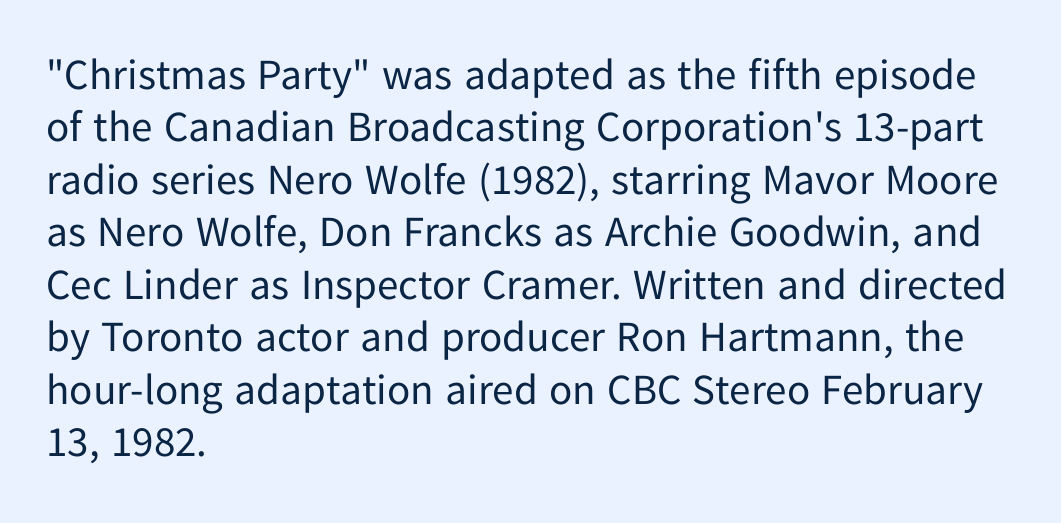
Q: Is the text bold? A: No.
Q: Is the text italic (slanted)? A: No, it is upright.
Q: Is the typeface a serif or a sans-serif typeface? A: Sans-serif.
Q: Is the text underlined? A: No.
Q: How is the paragraph aligned? A: Left-aligned.
Q: Is the spacing between letters normal or unusually wide? A: Normal.
Q: Width (condensed, normal, or wide)? A: Normal.
Q: Stroke contrast? A: Low.
Q: x-height? A: Medium.
Q: Monospaced? A: No.
